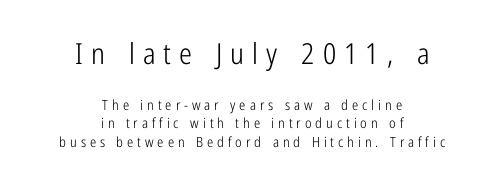
The image shows 29 px light, condensed sans-serif type, upright; set centered, normal line spacing (1.33x), unusually wide letter spacing (+0.28 em), not underlined; the first (top) block is 2.07x larger; low stroke contrast and a medium x-height.
